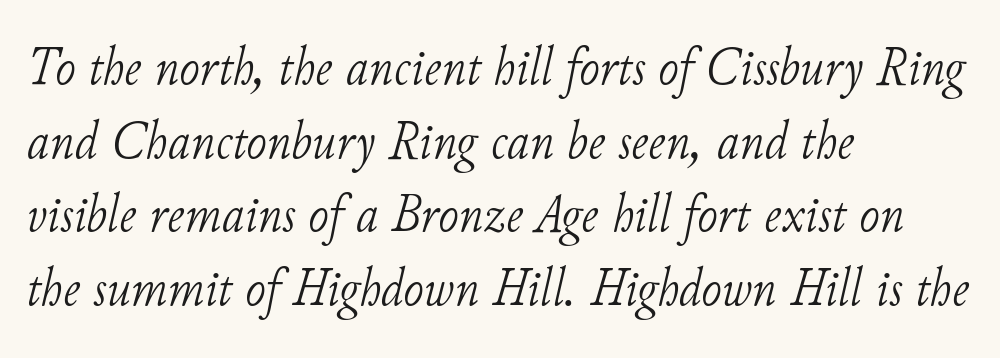
Q: Is the text bold? A: No.
Q: Is the text italic (slanted)? A: Yes, it leans right by about 11 degrees.
Q: Is the typeface a serif or a sans-serif typeface? A: Serif.
Q: Is the text underlined? A: No.
Q: How is the paragraph aligned? A: Left-aligned.
Q: Is the spacing between letters normal or unusually wide? A: Normal.
Q: Is the spacing between lines tight, normal or loose? A: Normal.
Q: Width (condensed, normal, or wide)? A: Normal.
Q: Stroke contrast? A: Low.
Q: x-height? A: Small.
Q: Monospaced? A: No.
